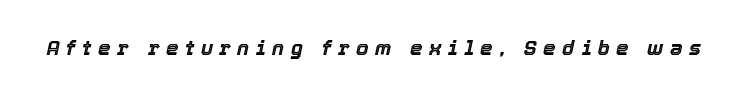
The image shows 20 px text type, italic (leaning right); set unusually wide letter spacing (+0.33 em), not underlined.
